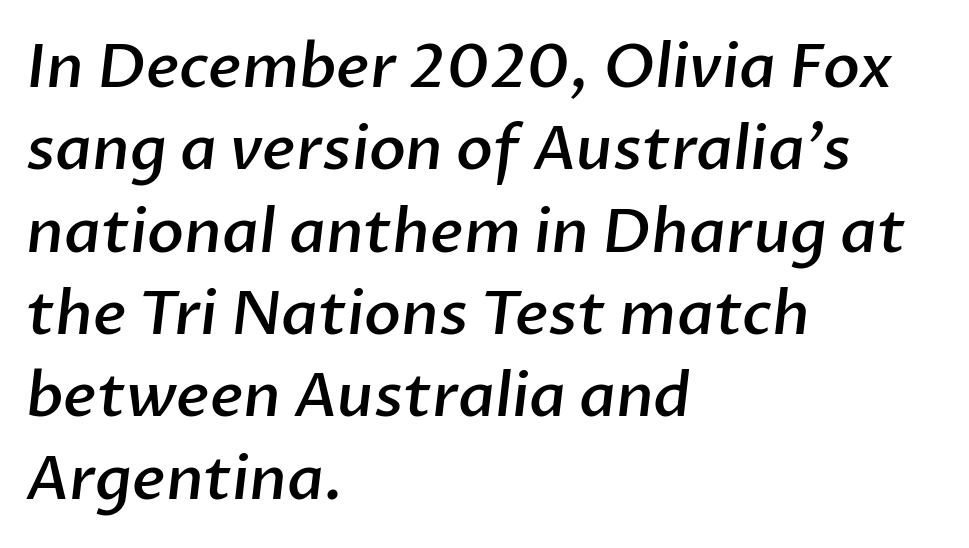
In terms of letterspacing, this is plain default setting. Vertically, the passage feels balanced, rows spaced as you'd expect. This sample has the flowing, uneven cadence of proportional lettering. These lines stack with their left ends in a neat column. The face used here is a sans, in the tradition of grotesques and geometrics.
